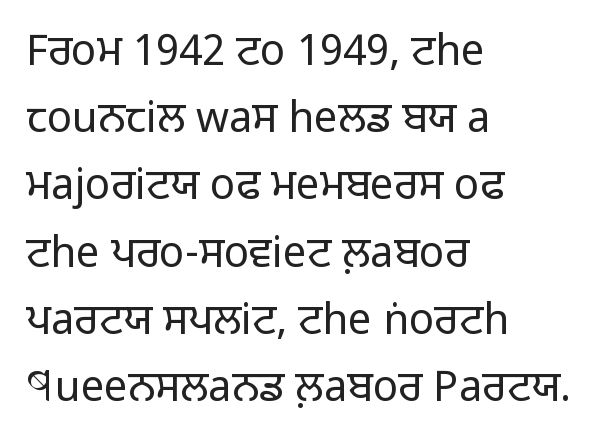
The image shows 42 px light sans-serif type, upright; set left-aligned, normal line spacing (1.6x), normal letter spacing, not underlined; low stroke contrast and a medium x-height.
